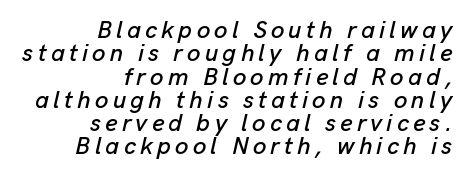
{"italic": "yes", "lean": "right", "slant_degrees": 13, "underline": "no", "align": "right", "line_spacing": "tight", "line_spacing_ratio": 0.97, "glyph_px": 24}
